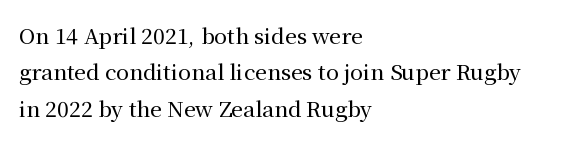
No word sits above an underline. This is the regular roman posture of the typeface. Nothing unusual about the tracking: characters are spaced as the font intends. Teacher's note: observe the even left margin — that is flush-left alignment.
